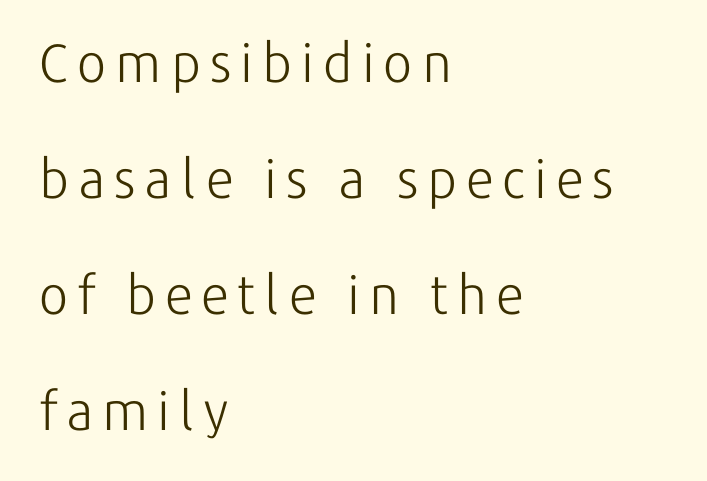
Check the space under the baseline: it is left empty. Letterform terminals end flat and unadorned throughout the passage. Here the designer chose a conventional face with non-uniform glyph widths. Baseline-to-baseline distance is far greater than the letter height.
